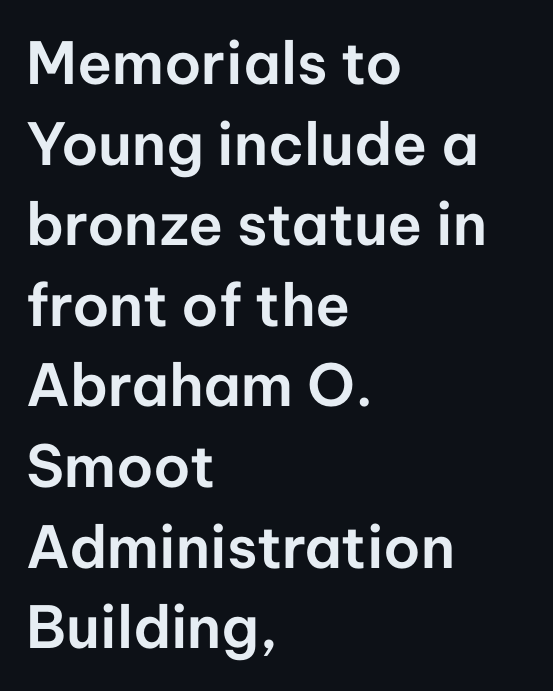
{"serif": "no", "italic": "no", "width": "normal", "stroke_contrast": "low", "x_height": "medium", "monospaced": "no", "underline": "no", "align": "left", "line_spacing": "normal", "line_spacing_ratio": 1.39, "letter_spacing": "normal", "letter_spacing_em": 0.0, "glyph_px": 58}
